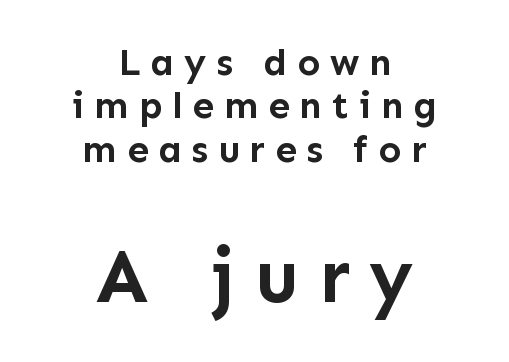
{"serif": "no", "italic": "no", "bold": "yes", "weight": "semibold", "width": "normal", "stroke_contrast": "low", "x_height": "medium", "monospaced": "no", "underline": "no", "align": "center", "line_spacing": "tight", "line_spacing_ratio": 1.14, "letter_spacing": "wide", "letter_spacing_em": 0.26, "larger_block": "second", "size_ratio": 2.0, "glyph_px": 76}
